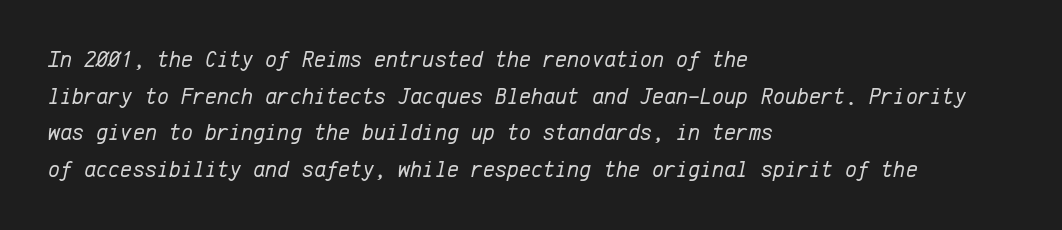
Q: Is the text bold? A: No.
Q: Is the text italic (slanted)? A: Yes, it leans right by about 12 degrees.
Q: Is the text underlined? A: No.
Q: How is the paragraph aligned? A: Left-aligned.
Q: Is the spacing between letters normal or unusually wide? A: Normal.
Q: Is the spacing between lines tight, normal or loose? A: Normal.
